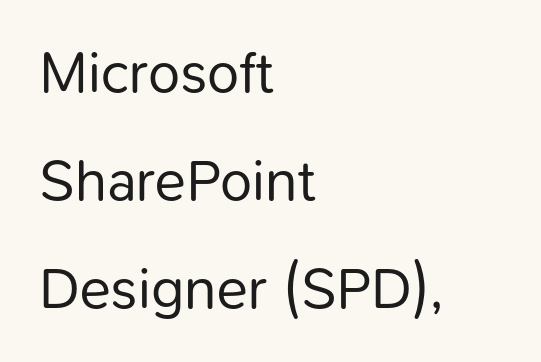
{"serif": "no", "italic": "no", "bold": "no", "weight": "regular", "width": "normal", "stroke_contrast": "low", "x_height": "medium", "monospaced": "no", "underline": "no", "align": "left", "line_spacing_ratio": 1.86, "letter_spacing": "normal", "letter_spacing_em": 0.0, "glyph_px": 58}
